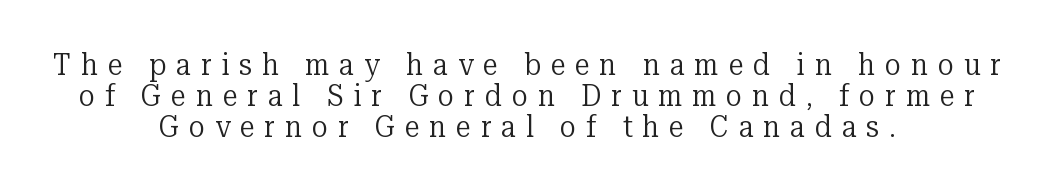
Q: Is the text bold? A: No.
Q: Is the text italic (slanted)? A: No, it is upright.
Q: Is the typeface a serif or a sans-serif typeface? A: Serif.
Q: Is the text underlined? A: No.
Q: How is the paragraph aligned? A: Centered.
Q: Is the spacing between letters normal or unusually wide? A: Unusually wide.
Q: Is the spacing between lines tight, normal or loose? A: Tight.
Q: Width (condensed, normal, or wide)? A: Normal.
Q: Stroke contrast? A: Low.
Q: x-height? A: Medium.
Q: Monospaced? A: No.
